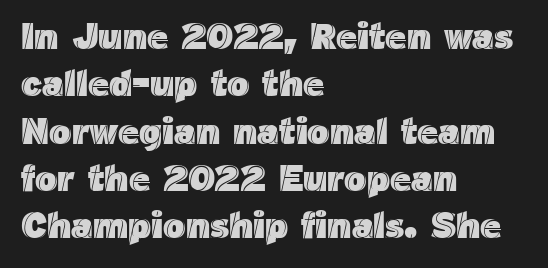
Q: Is the text italic (slanted)? A: No, it is upright.
Q: Is the text underlined? A: No.
Q: How is the paragraph aligned? A: Left-aligned.
Q: Is the spacing between letters normal or unusually wide? A: Normal.
Q: Is the spacing between lines tight, normal or loose? A: Normal.
Q: Width (condensed, normal, or wide)? A: Normal.
Q: x-height? A: Medium.
Q: Monospaced? A: No.
